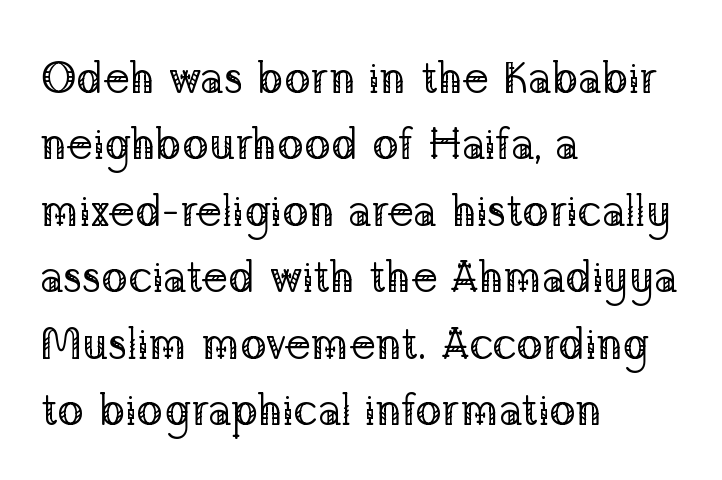
The image shows 44 px regular-weight serif type, upright; set left-aligned, normal line spacing (1.51x), normal letter spacing, not underlined; low stroke contrast and a medium x-height.
